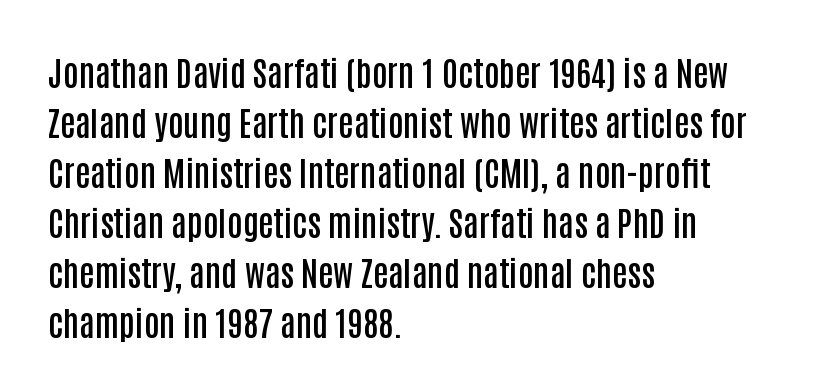
Q: Is the text bold? A: Semi-bold.
Q: Is the text italic (slanted)? A: No, it is upright.
Q: Is the typeface a serif or a sans-serif typeface? A: Sans-serif.
Q: Is the text underlined? A: No.
Q: How is the paragraph aligned? A: Left-aligned.
Q: Is the spacing between letters normal or unusually wide? A: Normal.
Q: Is the spacing between lines tight, normal or loose? A: Normal.
Q: Width (condensed, normal, or wide)? A: Condensed.
Q: Stroke contrast? A: Low.
Q: x-height? A: Large.
Q: Monospaced? A: No.
